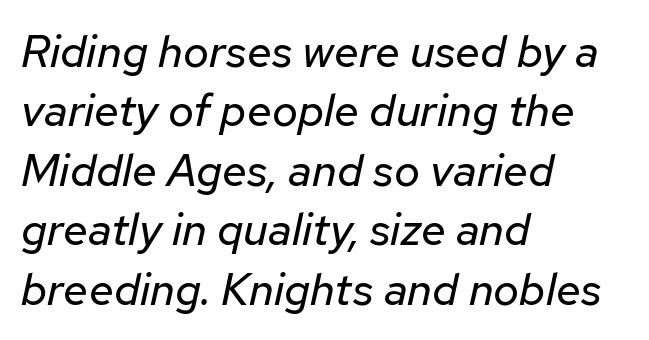
Q: Is the text bold? A: No.
Q: Is the text italic (slanted)? A: Yes, it leans right by about 12 degrees.
Q: Is the text underlined? A: No.
Q: How is the paragraph aligned? A: Left-aligned.
Q: Is the spacing between letters normal or unusually wide? A: Normal.
Q: Is the spacing between lines tight, normal or loose? A: Normal.
Q: Width (condensed, normal, or wide)? A: Normal.
Q: Stroke contrast? A: Low.
Q: x-height? A: Medium.
Q: Monospaced? A: No.
